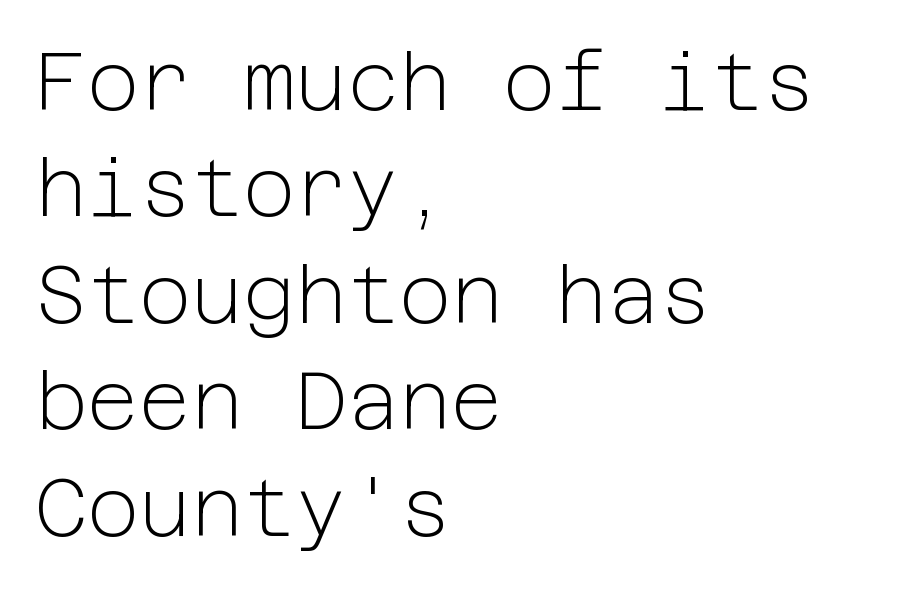
{"serif": "no", "italic": "no", "bold": "no", "weight": "light", "width": "normal", "stroke_contrast": "low", "x_height": "medium", "underline": "no", "align": "left", "line_spacing": "normal", "line_spacing_ratio": 1.33, "letter_spacing": "normal", "letter_spacing_em": 0.0, "glyph_px": 80}
